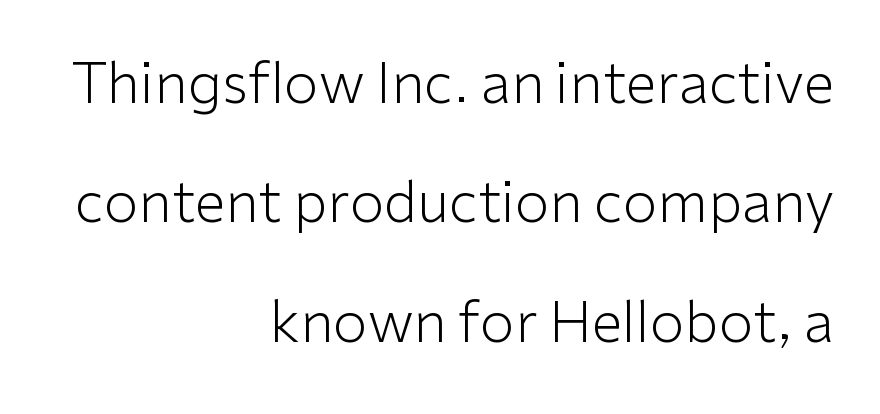
{"serif": "no", "italic": "no", "bold": "no", "weight": "light", "width": "normal", "stroke_contrast": "low", "x_height": "medium", "monospaced": "no", "underline": "no", "align": "right", "line_spacing": "loose", "line_spacing_ratio": 2.13, "letter_spacing": "normal", "letter_spacing_em": 0.0, "glyph_px": 56}
